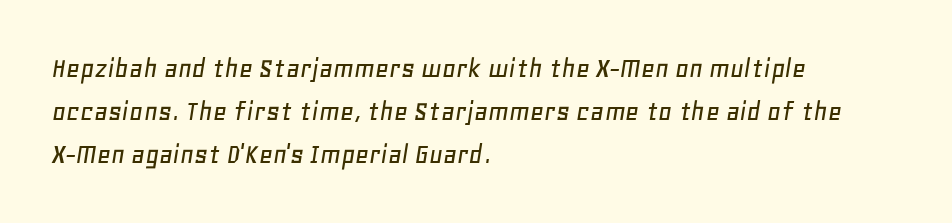
Q: Is the text italic (slanted)? A: Yes, it leans right by about 11 degrees.
Q: Is the text underlined? A: No.
Q: How is the paragraph aligned? A: Left-aligned.
Q: Is the spacing between letters normal or unusually wide? A: Normal.
Q: Is the spacing between lines tight, normal or loose? A: Normal.
Q: Width (condensed, normal, or wide)? A: Normal.
Q: Stroke contrast? A: Low.
Q: x-height? A: Large.
Q: Monospaced? A: No.
